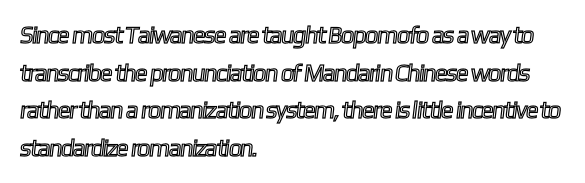
{"underline": "no", "align": "left", "line_spacing": "normal", "line_spacing_ratio": 1.57, "letter_spacing": "normal", "letter_spacing_em": 0.0, "glyph_px": 24}
